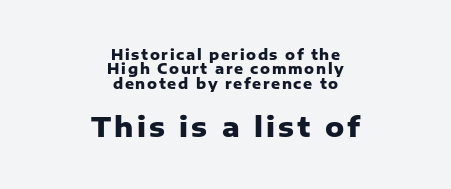
Q: Is the text bold? A: Yes.
Q: Is the text italic (slanted)? A: No, it is upright.
Q: Is the text underlined? A: No.
Q: How is the paragraph aligned? A: Centered.
Q: Is the spacing between lines tight, normal or loose? A: Tight.
Q: Which block of text is set in a larger size, the first (top) or the second (bottom)? A: The second (bottom) one.
